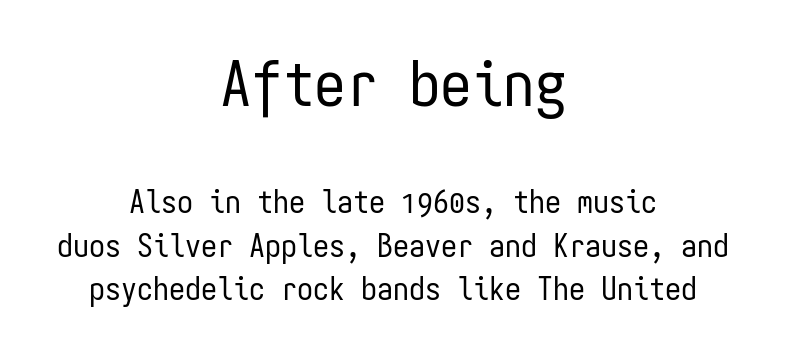
The image shows 63 px regular-weight, condensed sans-serif type, upright, monospaced; set centered, normal line spacing (1.37x), normal letter spacing, not underlined; the first (top) block is 1.97x larger; low stroke contrast and a medium x-height.
